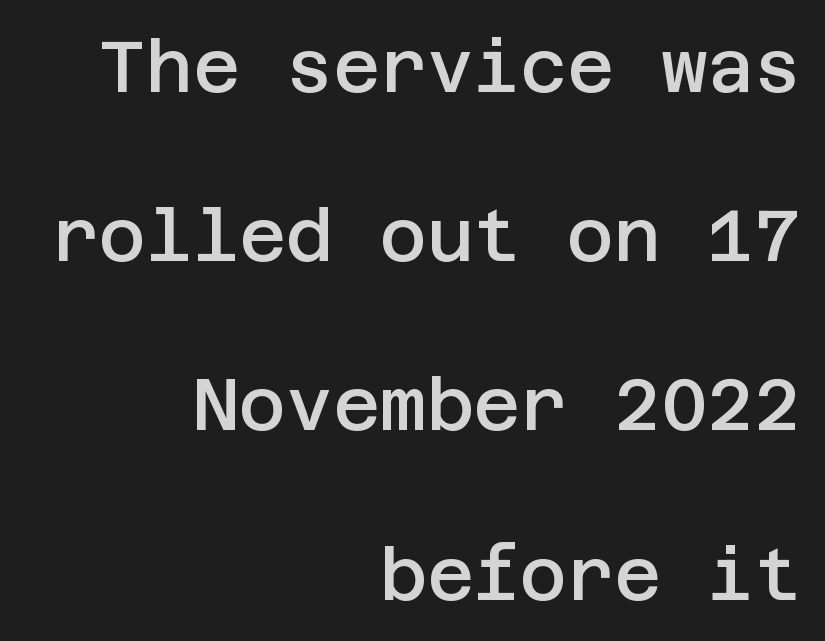
{"serif": "no", "italic": "no", "bold": "semi", "weight": "semibold", "width": "normal", "stroke_contrast": "low", "x_height": "large", "underline": "no", "align": "right", "line_spacing": "loose", "line_spacing_ratio": 2.35, "letter_spacing": "normal", "letter_spacing_em": 0.0, "glyph_px": 72}
